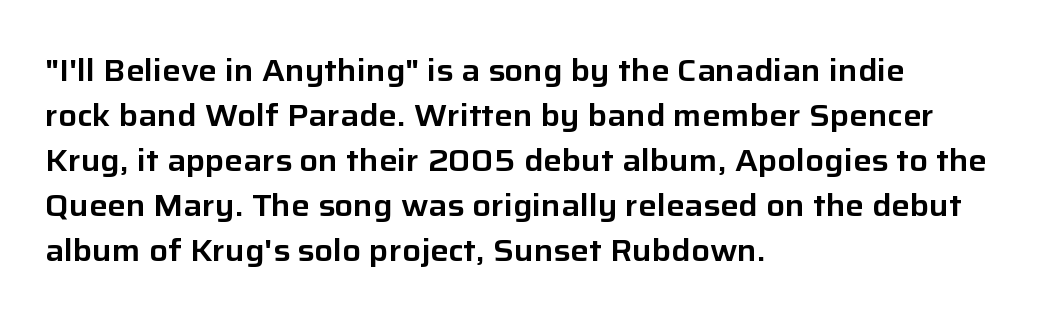
The image shows 31 px sans-serif type, upright; set left-aligned, normal line spacing (1.45x), normal letter spacing, not underlined; low stroke contrast and a medium x-height.
